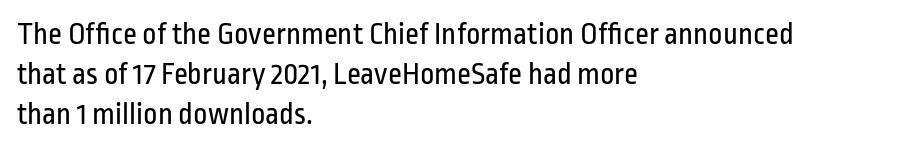
The image shows 31 px regular-weight, condensed sans-serif type, upright; set left-aligned, normal line spacing (1.29x), normal letter spacing, not underlined; low stroke contrast and a medium x-height.
